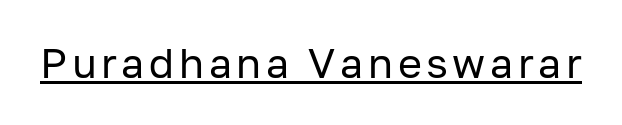
Character widths vary here, with narrow letters taking less room than wide ones. Every character sits straight up, as roman type does. Stems here are at most as thick as an everyday book face. The string is rendered with underlining switched on. Examine the stroke ends and you'll find no serifs.
